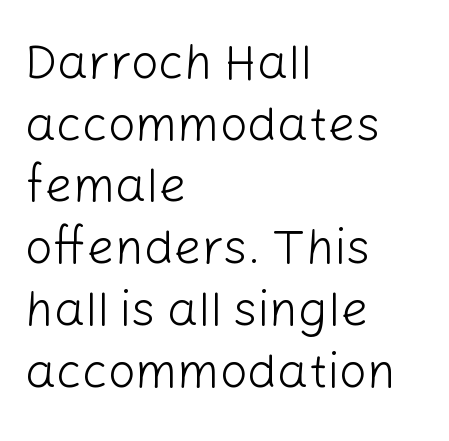
Q: Is the text bold? A: No.
Q: Is the text italic (slanted)? A: No, it is upright.
Q: Is the typeface a serif or a sans-serif typeface? A: Sans-serif.
Q: Is the text underlined? A: No.
Q: How is the paragraph aligned? A: Left-aligned.
Q: Is the spacing between letters normal or unusually wide? A: Normal.
Q: Is the spacing between lines tight, normal or loose? A: Normal.
Q: Width (condensed, normal, or wide)? A: Normal.
Q: Stroke contrast? A: Low.
Q: x-height? A: Medium.
Q: Monospaced? A: No.
